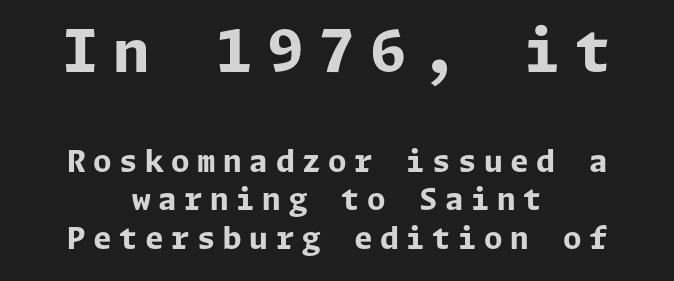
The image shows 59 px bold sans-serif type, upright; set centered, normal line spacing (1.28x), unusually wide letter spacing (+0.25 em), not underlined; the first (top) block is 1.97x larger; low stroke contrast and a medium x-height.
